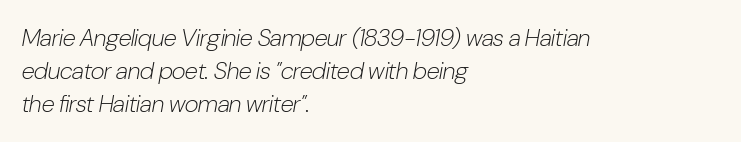
{"italic": "yes", "lean": "right", "slant_degrees": 10, "bold": "no", "underline": "no", "align": "left", "line_spacing": "normal", "line_spacing_ratio": 1.37, "letter_spacing": "normal", "letter_spacing_em": 0.0, "glyph_px": 24}
